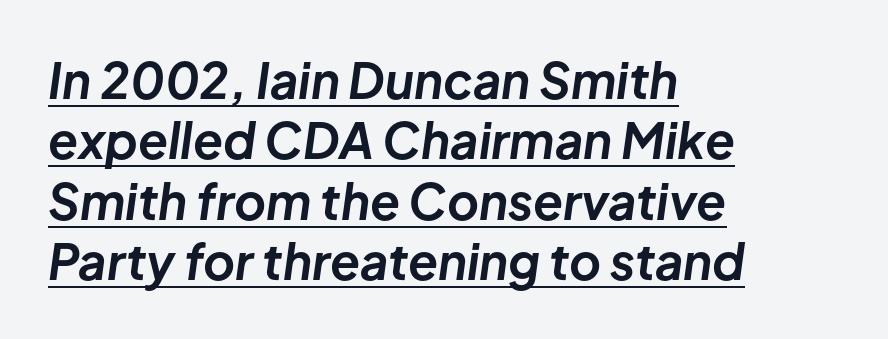
{"italic": "yes", "lean": "right", "slant_degrees": 8, "bold": "yes", "weight": "bold", "width": "normal", "stroke_contrast": "low", "x_height": "medium", "monospaced": "no", "underline": "yes", "align": "left", "line_spacing_ratio": 1.23, "letter_spacing": "normal", "letter_spacing_em": 0.0, "glyph_px": 49}
